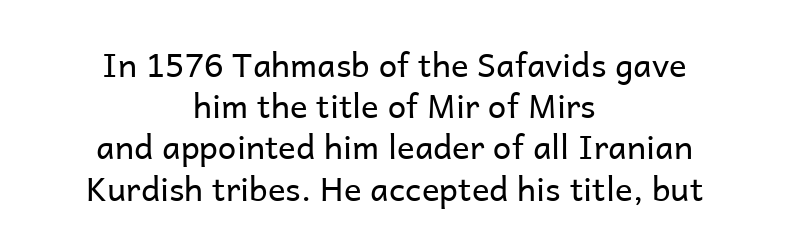
The designer left line spacing at the default. Type style note: lacks serifs. Italic: no, the glyphs are upright roman. This rendering uses center alignment, leaving both contours irregular but symmetric. Decoration check: the copy has no underline.
